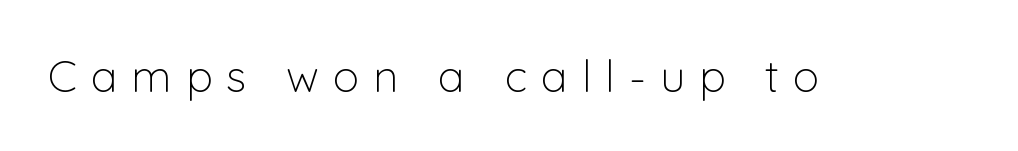
Q: Is the text bold? A: No.
Q: Is the text italic (slanted)? A: No, it is upright.
Q: Is the typeface a serif or a sans-serif typeface? A: Sans-serif.
Q: Is the text underlined? A: No.
Q: Is the spacing between letters normal or unusually wide? A: Unusually wide.
Q: Width (condensed, normal, or wide)? A: Normal.
Q: Stroke contrast? A: Low.
Q: x-height? A: Medium.
Q: Monospaced? A: No.
